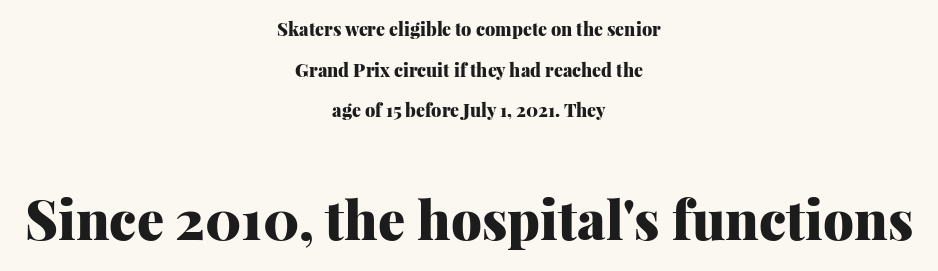
The image shows 54 px heavy serif type, upright; set centered, loose line spacing (2.26x), normal letter spacing, not underlined; the second (bottom) block is 3.0x larger; medium stroke contrast and a medium x-height.
